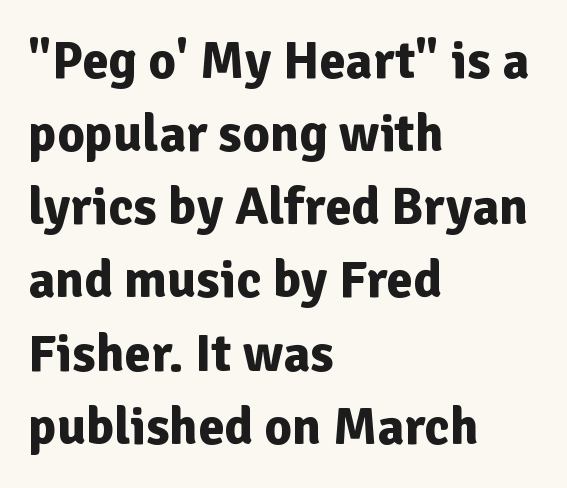
{"serif": "no", "italic": "no", "bold": "yes", "weight": "bold", "width": "normal", "stroke_contrast": "low", "x_height": "medium", "monospaced": "no", "underline": "no", "align": "left", "line_spacing": "normal", "line_spacing_ratio": 1.38, "letter_spacing": "normal", "letter_spacing_em": 0.0, "glyph_px": 53}
